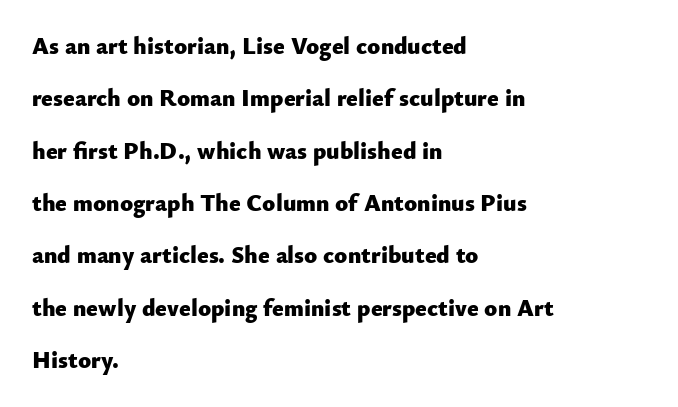
{"italic": "no", "bold": "yes", "underline": "no", "align": "left", "line_spacing": "loose", "line_spacing_ratio": 2.18, "letter_spacing": "normal", "letter_spacing_em": 0.0, "glyph_px": 24}
